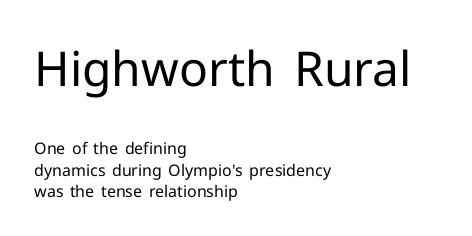
{"serif": "no", "italic": "no", "bold": "no", "weight": "regular", "width": "normal", "stroke_contrast": "low", "x_height": "medium", "monospaced": "no", "underline": "no", "align": "left", "line_spacing": "normal", "line_spacing_ratio": 1.33, "letter_spacing": "normal", "letter_spacing_em": 0.0, "larger_block": "first", "size_ratio": 3.0, "glyph_px": 48}
